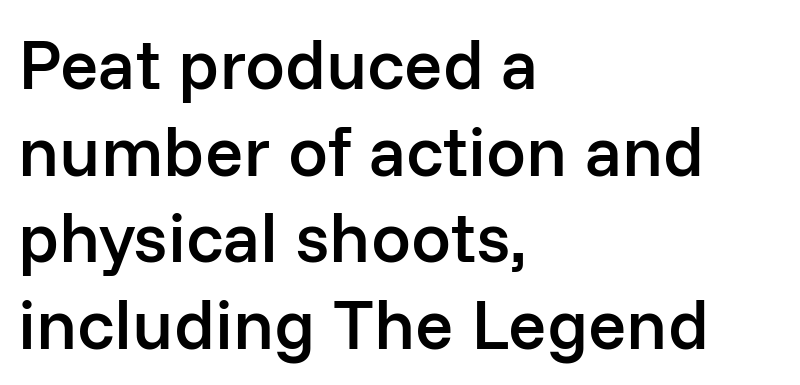
The image shows 71 px semibold sans-serif type, upright; set left-aligned, line spacing 1.22x, normal letter spacing, not underlined; low stroke contrast and a medium x-height.
